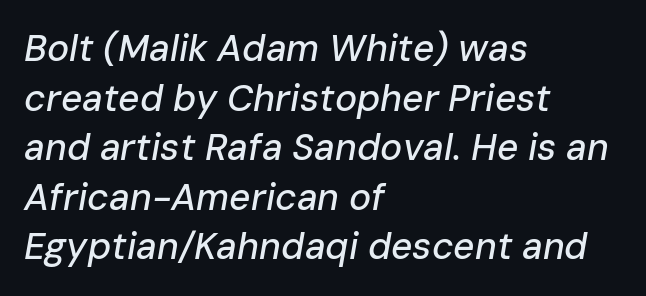
The image shows 37 px text type, italic (leaning right); set left-aligned, normal line spacing (1.34x), normal letter spacing, not underlined; low stroke contrast and a medium x-height.
